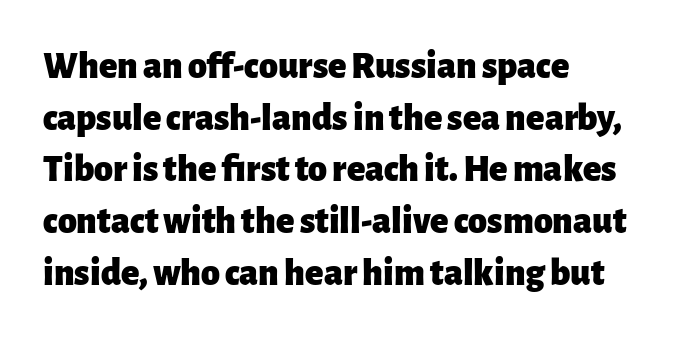
The lettering stays uniformly vertical, giving the passage a roman look. The strip under each line holds only bare page. Observe the absence of serifs on each vertical stroke in this sample. Summary of weight: heavy, a full bold. The line-height multiplier appears to be the usual default.
